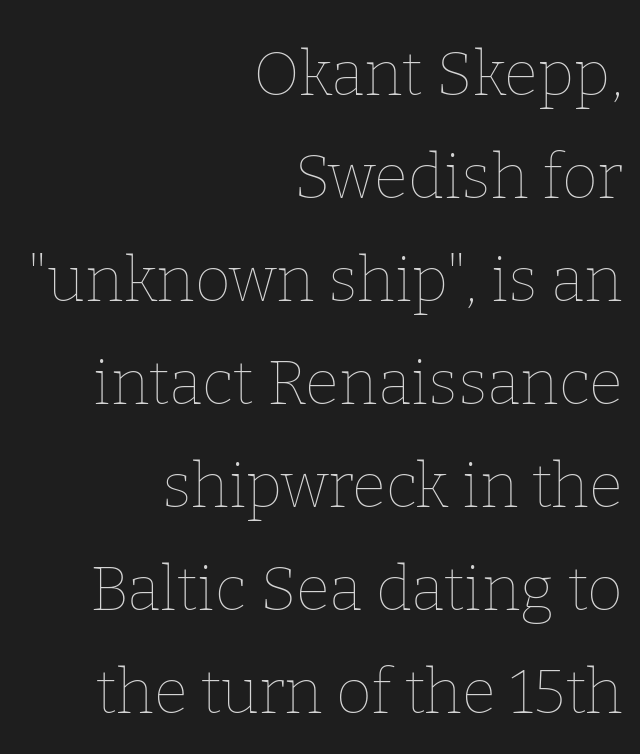
Q: Is the text bold? A: No.
Q: Is the text italic (slanted)? A: No, it is upright.
Q: Is the text underlined? A: No.
Q: How is the paragraph aligned? A: Right-aligned.
Q: Is the spacing between letters normal or unusually wide? A: Normal.
Q: Is the spacing between lines tight, normal or loose? A: Normal.
Q: Width (condensed, normal, or wide)? A: Normal.
Q: Stroke contrast? A: Low.
Q: x-height? A: Medium.
Q: Monospaced? A: No.
